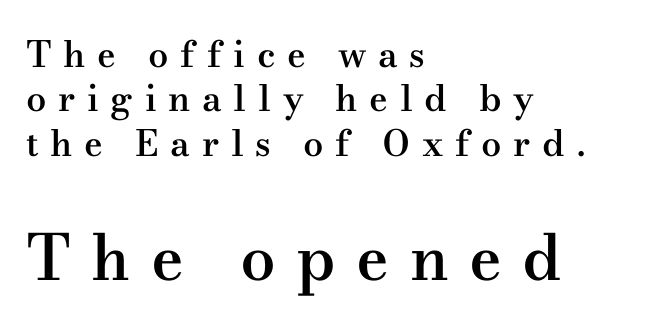
Q: Is the text bold? A: Semi-bold.
Q: Is the text italic (slanted)? A: No, it is upright.
Q: Is the typeface a serif or a sans-serif typeface? A: Serif.
Q: Is the text underlined? A: No.
Q: How is the paragraph aligned? A: Left-aligned.
Q: Is the spacing between letters normal or unusually wide? A: Unusually wide.
Q: Which block of text is set in a larger size, the first (top) or the second (bottom)? A: The second (bottom) one.
Q: Width (condensed, normal, or wide)? A: Wide.
Q: Stroke contrast? A: Medium.
Q: x-height? A: Small.
Q: Monospaced? A: No.
